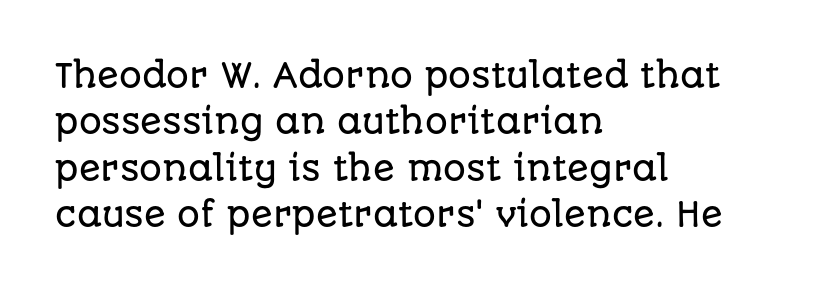
The area under the type is left untouched. Which margin do the lines hug? The left one — the right edge is uneven. A typesetter would call this proportional, since set widths differ per character. Italic? Not at all — the glyphs are vertical. Check where the strokes stop: nothing finishes them off — pure sans. Look at the tracking — it's just the regular setting, nothing added.
